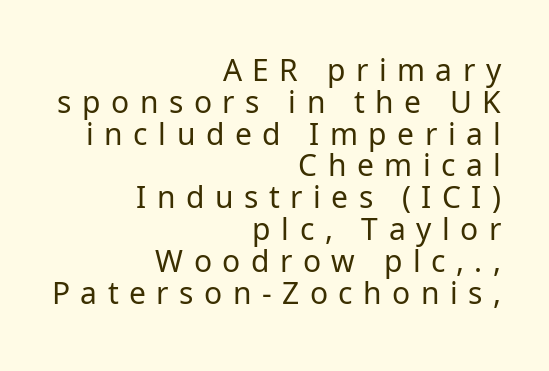
Q: Is the text bold? A: No.
Q: Is the text italic (slanted)? A: No, it is upright.
Q: Is the typeface a serif or a sans-serif typeface? A: Sans-serif.
Q: Is the text underlined? A: No.
Q: How is the paragraph aligned? A: Right-aligned.
Q: Is the spacing between letters normal or unusually wide? A: Unusually wide.
Q: Is the spacing between lines tight, normal or loose? A: Tight.
Q: Width (condensed, normal, or wide)? A: Normal.
Q: Stroke contrast? A: Low.
Q: x-height? A: Medium.
Q: Monospaced? A: No.
